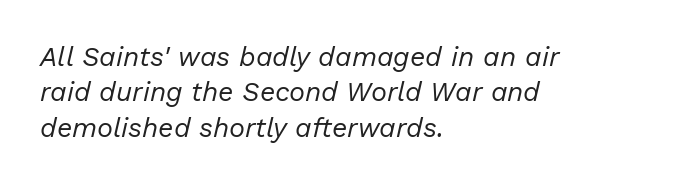
Q: Is the text bold? A: No.
Q: Is the text italic (slanted)? A: Yes, it leans right by about 13 degrees.
Q: Is the text underlined? A: No.
Q: How is the paragraph aligned? A: Left-aligned.
Q: Is the spacing between letters normal or unusually wide? A: Normal.
Q: Is the spacing between lines tight, normal or loose? A: Normal.
